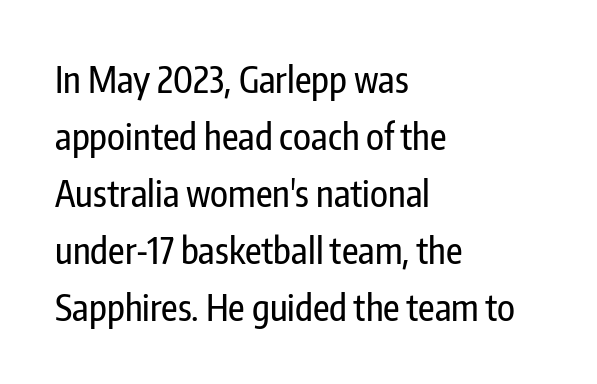
The image shows 36 px condensed sans-serif type, upright; set left-aligned, normal line spacing (1.58x), normal letter spacing, not underlined; low stroke contrast and a medium x-height.
